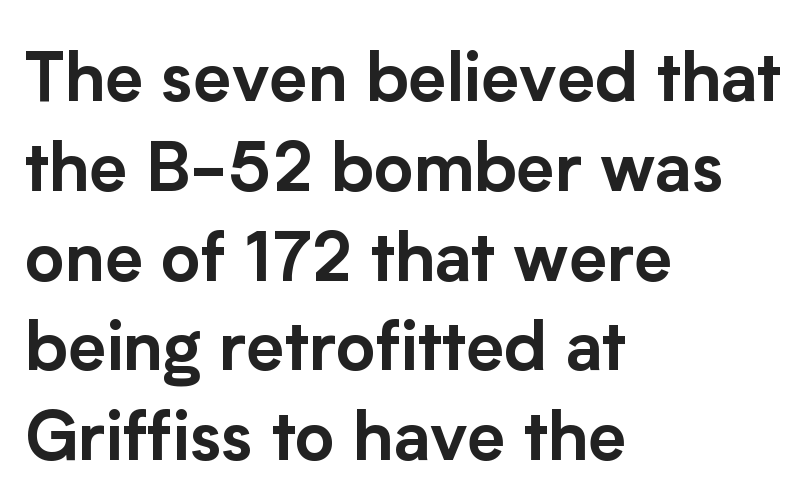
{"serif": "no", "italic": "no", "width": "normal", "stroke_contrast": "low", "x_height": "medium", "monospaced": "no", "underline": "no", "align": "left", "line_spacing": "normal", "line_spacing_ratio": 1.32, "letter_spacing": "normal", "letter_spacing_em": 0.0, "glyph_px": 68}
